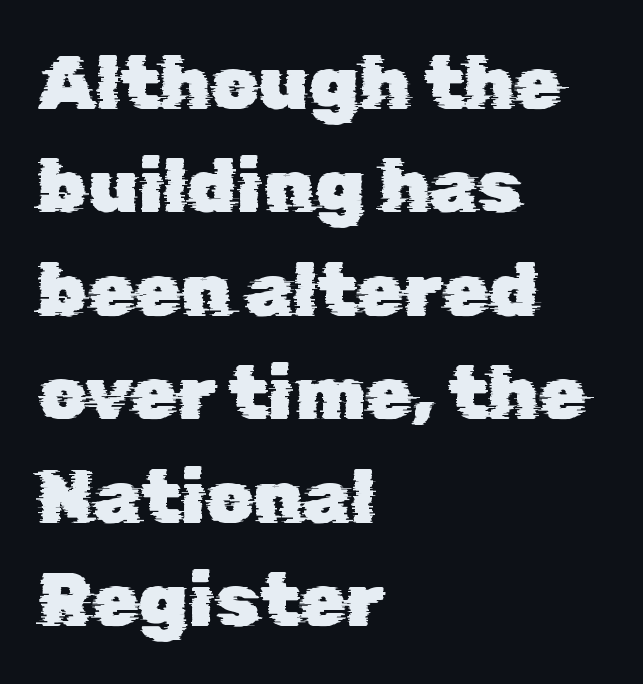
No feet cap the strokes, marking this as sans-serif type. Compared with typical body copy, the letter spacing here is the same. Do the characters align in a grid? No, the font is proportional. Line beginnings align vertically; line endings do not.
